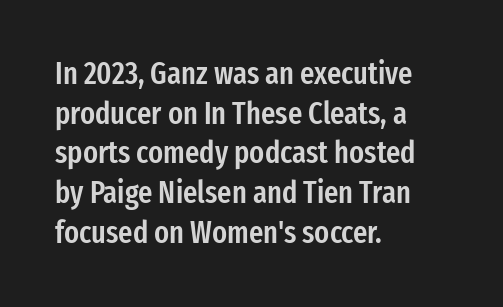
Q: Is the text bold? A: Semi-bold.
Q: Is the text italic (slanted)? A: No, it is upright.
Q: Is the typeface a serif or a sans-serif typeface? A: Sans-serif.
Q: Is the text underlined? A: No.
Q: How is the paragraph aligned? A: Left-aligned.
Q: Is the spacing between letters normal or unusually wide? A: Normal.
Q: Is the spacing between lines tight, normal or loose? A: Normal.
Q: Width (condensed, normal, or wide)? A: Condensed.
Q: Stroke contrast? A: Low.
Q: x-height? A: Medium.
Q: Monospaced? A: No.
